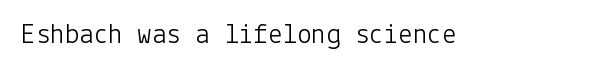
Italic: no, the glyphs are upright roman. Words appear dense and cohesive because spacing is normal. The space directly below the letters is spotless. These glyphs show unthickened strokes, regular width or finer. The letters carry no serifs — their stems end cleanly without finishing strokes.
